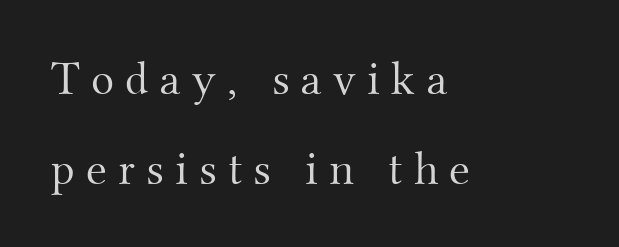
The image shows 48 px light serif type, upright; set left-aligned, line spacing 1.87x, unusually wide letter spacing (+0.23 em), not underlined; medium stroke contrast and a small x-height.
